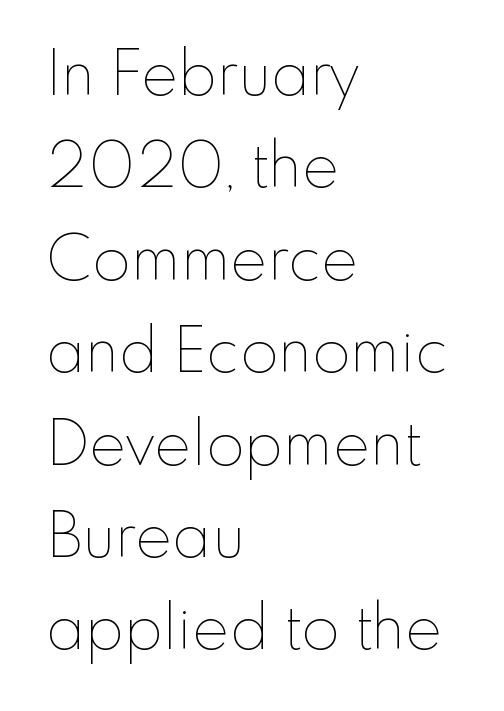
{"italic": "no", "bold": "no", "weight": "thin", "width": "normal", "stroke_contrast": "low", "x_height": "small", "monospaced": "no", "underline": "no", "align": "left", "line_spacing": "normal", "line_spacing_ratio": 1.49, "letter_spacing": "normal", "letter_spacing_em": 0.0, "glyph_px": 62}
